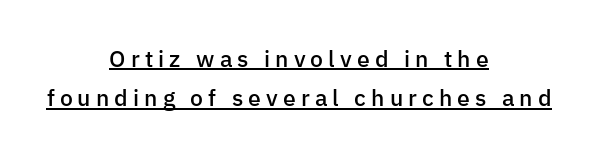
Ascenders rise straight up at ninety degrees. A continuous stroke trails under the words, as in a hyperlink. Weight check: semibold — heavier than regular, not quite bold. Notice how the passage keeps no hard edge, just a central spine.
